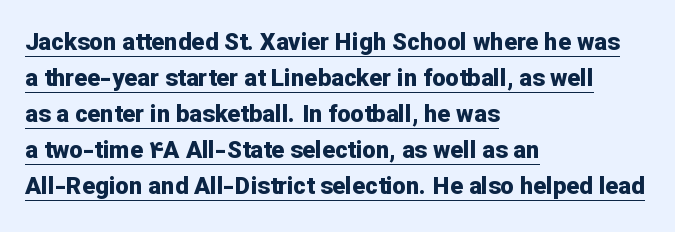
Rendered with straight, roman letterforms. In terms of letterspacing, this is plain default setting. The text block is weighted toward the left margin, trailing off unevenly rightward. Quick note: underline on. A dark, heavy texture on the line: the type is bold. The passage shown stacks its lines at a standard gap.
